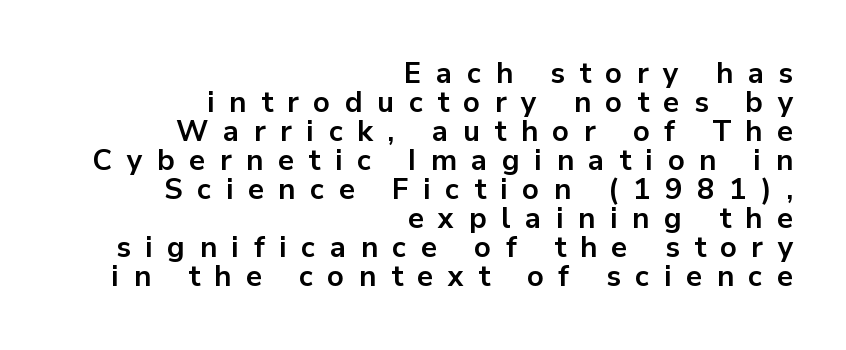
The image shows 29 px bold sans-serif type, upright; set right-aligned, tight line spacing (1.0x), unusually wide letter spacing (+0.5 em), not underlined; low stroke contrast and a medium x-height.
